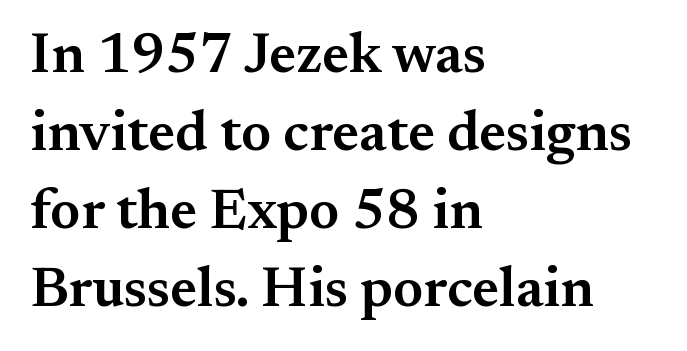
Vertical strokes here are truly vertical. Caption: semibold face, moderately heavy strokes. The face used here is proportionally spaced, like ordinary book or web type. This sample is left-justified, so line endings fall wherever the words run out. Each new line begins a customary step beneath the previous one. The zone under the glyphs is completely vacant.
